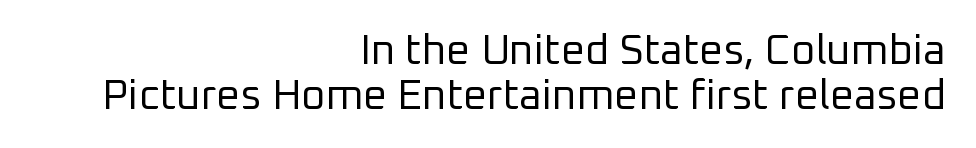
The image shows 42 px regular-weight sans-serif type, upright; set right-aligned, tight line spacing (1.07x), normal letter spacing, not underlined; low stroke contrast and a medium x-height.
